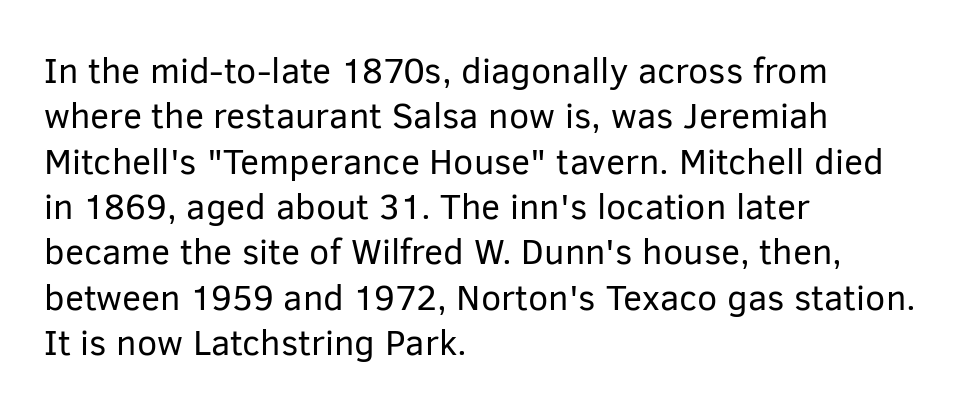
{"serif": "no", "italic": "no", "bold": "no", "weight": "regular", "width": "normal", "stroke_contrast": "low", "x_height": "medium", "monospaced": "no", "underline": "no", "align": "left", "line_spacing": "normal", "line_spacing_ratio": 1.26, "letter_spacing": "normal", "letter_spacing_em": 0.0, "glyph_px": 36}
